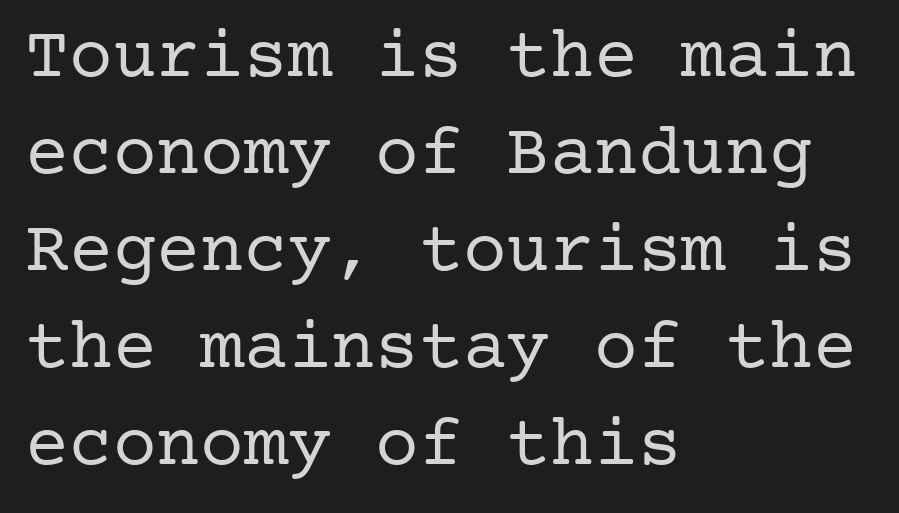
{"serif": "yes", "italic": "no", "bold": "no", "weight": "regular", "width": "normal", "stroke_contrast": "low", "x_height": "medium", "underline": "no", "align": "left", "line_spacing": "normal", "line_spacing_ratio": 1.33, "letter_spacing": "normal", "letter_spacing_em": 0.0, "glyph_px": 73}
